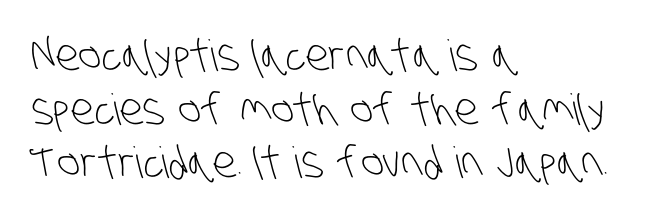
Each stroke keeps to a modest, everyday thickness or less. The horizontal fit of the characters is conventional and even. Is this a fixed-width face? No — the glyphs have proportional, varying widths. No feet cap the strokes, marking this as sans-serif type.
